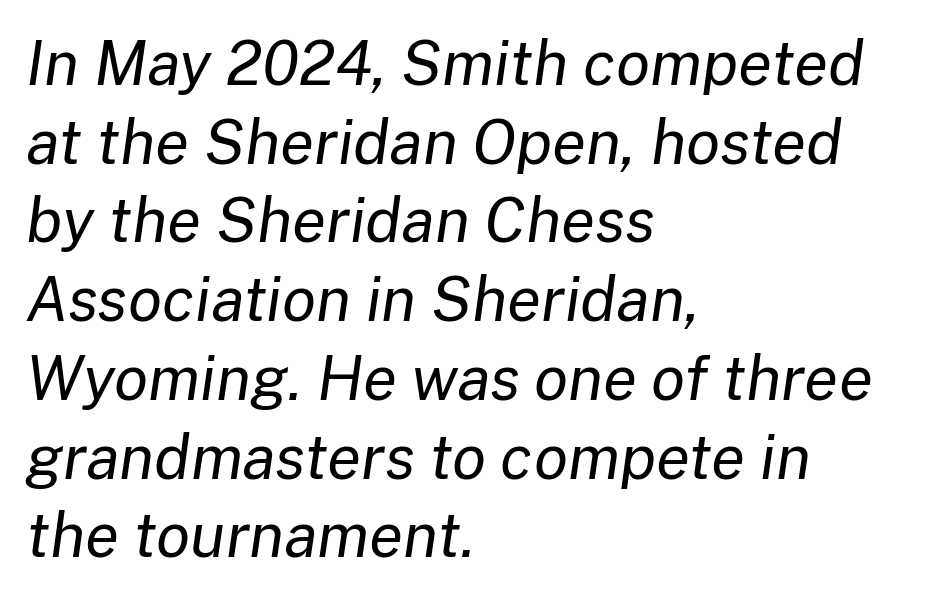
The image shows 62 px regular-weight type, italic (leaning right); set left-aligned, normal line spacing (1.27x), normal letter spacing, not underlined; low stroke contrast and a medium x-height.
